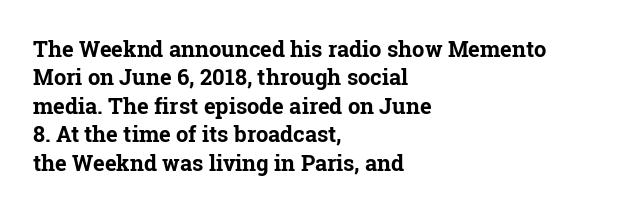
Q: Is the text bold? A: Yes.
Q: Is the text italic (slanted)? A: No, it is upright.
Q: Is the text underlined? A: No.
Q: How is the paragraph aligned? A: Left-aligned.
Q: Is the spacing between letters normal or unusually wide? A: Normal.
Q: Is the spacing between lines tight, normal or loose? A: Normal.
